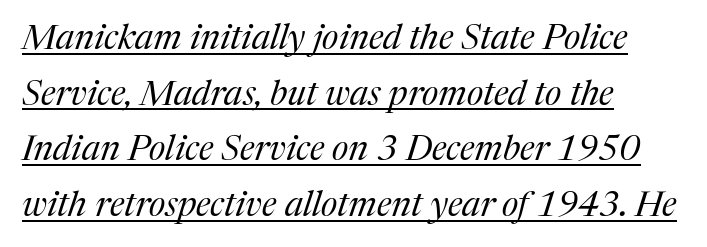
{"serif": "yes", "italic": "yes", "lean": "right", "slant_degrees": 17, "bold": "no", "weight": "regular", "width": "normal", "stroke_contrast": "medium", "x_height": "medium", "monospaced": "no", "underline": "yes", "align": "left", "line_spacing": "normal", "line_spacing_ratio": 1.59, "letter_spacing": "normal", "letter_spacing_em": 0.0, "glyph_px": 35}
